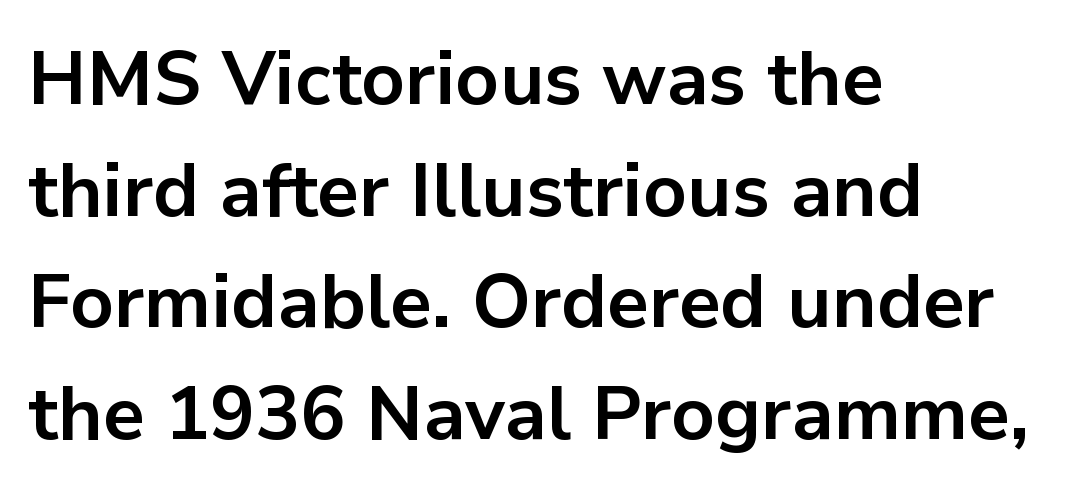
This is sans-serif lettering, the kind often seen on screens and signage. The ragged edge is on the right, which tells us the setting is flush left. Note the varied advance widths — an 'i' is clearly narrower than an 'm'. The type sits square on the baseline with zero lean.
